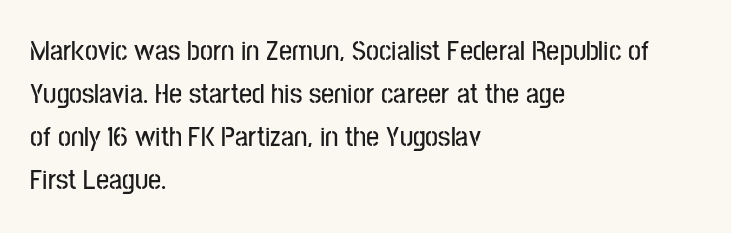
The letters stand straight up with perfectly vertical stems. Casual observation: everything's shoved over to the left. Descenders hang freely into open space. Vertical spacing — default.
